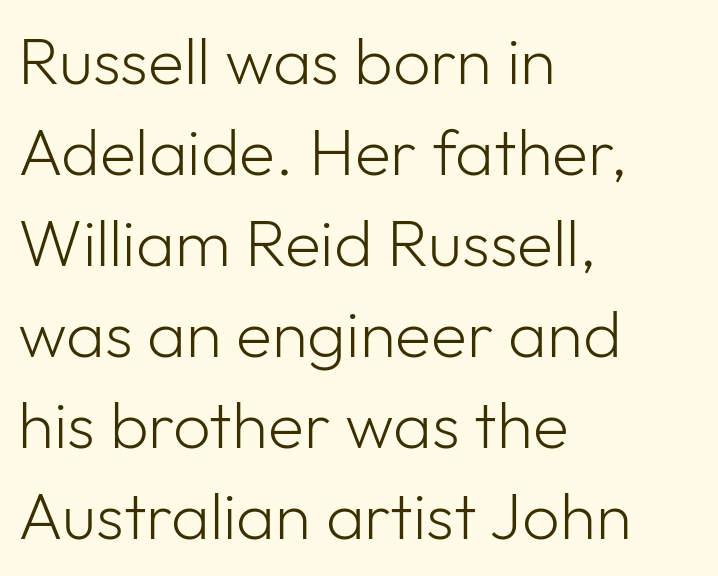
The typography opts for an upright posture over an oblique one. The designer went with a sans here, leaving each stem footless. A bare baseline throughout the passage. The passage shown stacks its lines at a standard gap. A light-to-regular cut is what we see here.
